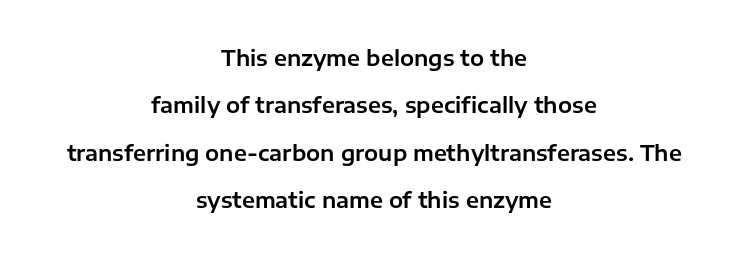
{"italic": "no", "underline": "no", "align": "center", "line_spacing": "loose", "line_spacing_ratio": 2.26, "letter_spacing": "normal", "letter_spacing_em": 0.0, "glyph_px": 21}
